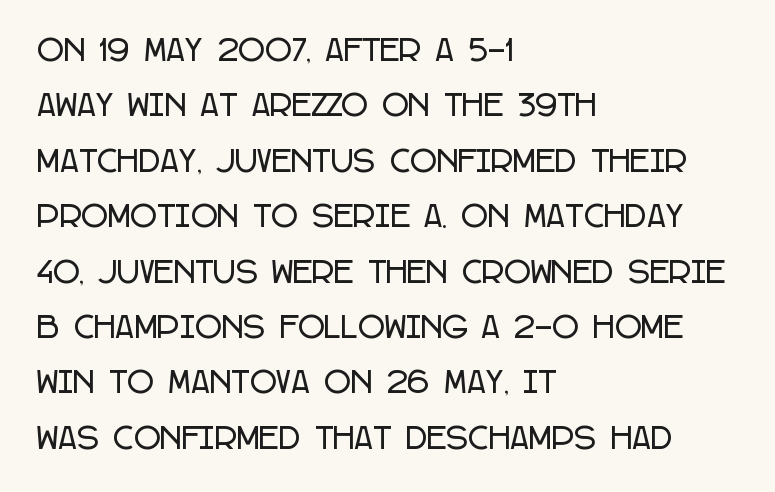
Q: Is the text italic (slanted)? A: No, it is upright.
Q: Is the typeface a serif or a sans-serif typeface? A: Sans-serif.
Q: Is the text underlined? A: No.
Q: How is the paragraph aligned? A: Left-aligned.
Q: Is the spacing between letters normal or unusually wide? A: Normal.
Q: Is the spacing between lines tight, normal or loose? A: Loose.
Q: Width (condensed, normal, or wide)? A: Condensed.
Q: Stroke contrast? A: Low.
Q: x-height? A: Large.
Q: Monospaced? A: No.
